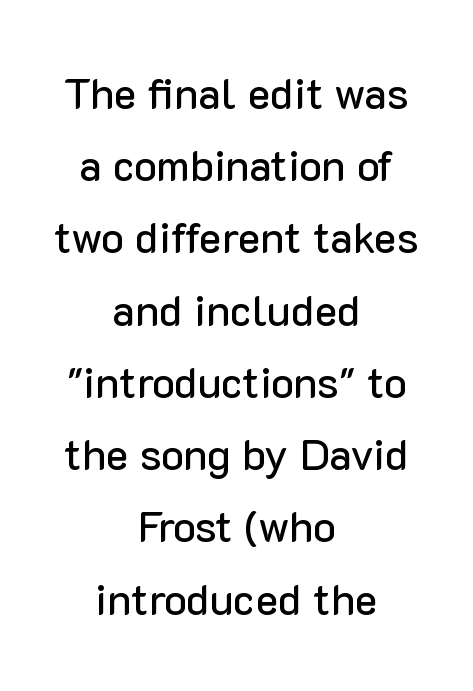
Q: Is the text italic (slanted)? A: No, it is upright.
Q: Is the typeface a serif or a sans-serif typeface? A: Sans-serif.
Q: Is the text underlined? A: No.
Q: How is the paragraph aligned? A: Centered.
Q: Is the spacing between letters normal or unusually wide? A: Normal.
Q: Is the spacing between lines tight, normal or loose? A: Normal.
Q: Width (condensed, normal, or wide)? A: Normal.
Q: Stroke contrast? A: Low.
Q: x-height? A: Medium.
Q: Monospaced? A: No.
